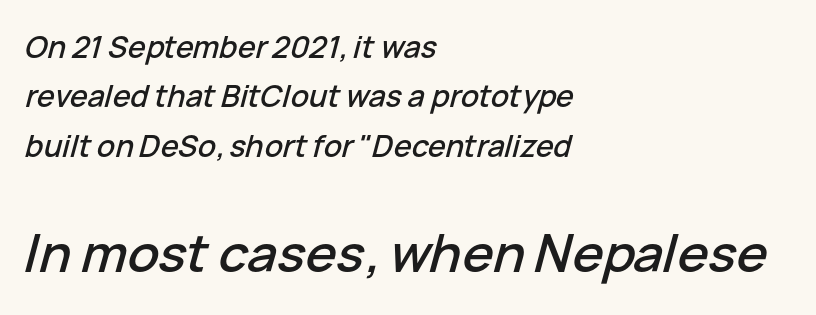
{"italic": "yes", "lean": "right", "slant_degrees": 15, "width": "normal", "stroke_contrast": "low", "x_height": "medium", "monospaced": "no", "underline": "no", "align": "left", "line_spacing": "normal", "line_spacing_ratio": 1.65, "letter_spacing": "normal", "letter_spacing_em": 0.0, "larger_block": "second", "size_ratio": 1.73, "glyph_px": 52}
